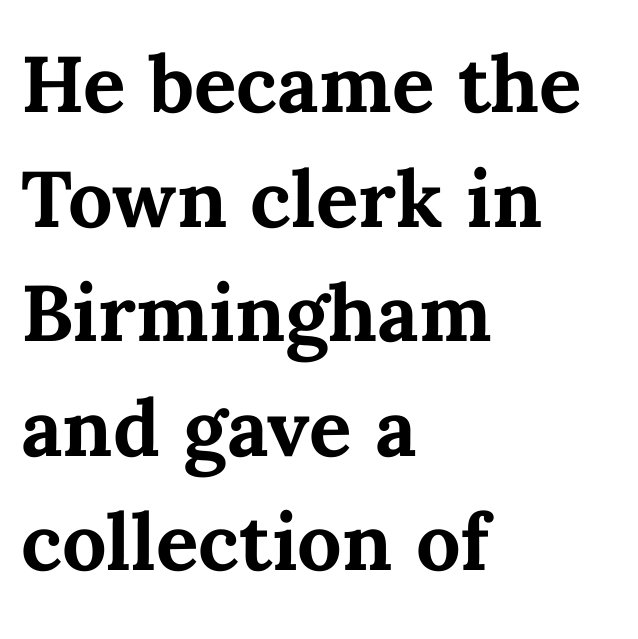
Q: Is the text bold? A: Yes.
Q: Is the text italic (slanted)? A: No, it is upright.
Q: Is the text underlined? A: No.
Q: How is the paragraph aligned? A: Left-aligned.
Q: Is the spacing between letters normal or unusually wide? A: Normal.
Q: Is the spacing between lines tight, normal or loose? A: Normal.
Q: Width (condensed, normal, or wide)? A: Normal.
Q: Stroke contrast? A: Medium.
Q: x-height? A: Medium.
Q: Monospaced? A: No.
